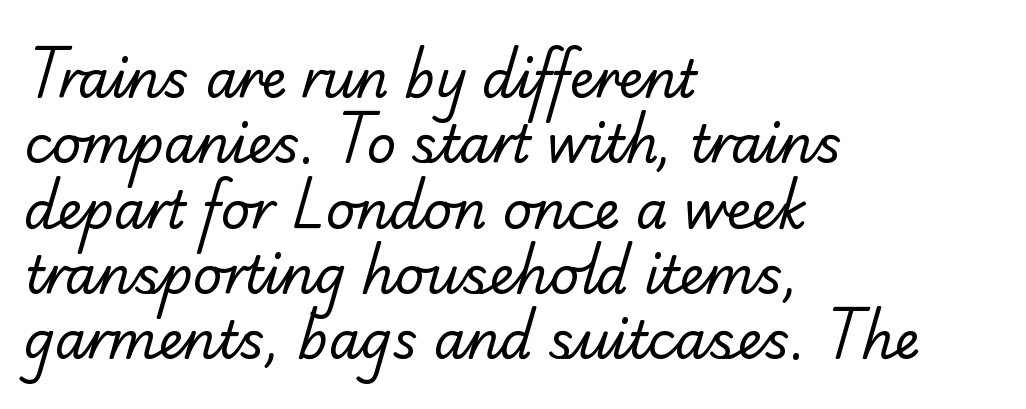
Q: Is the text bold? A: No.
Q: Is the typeface a serif or a sans-serif typeface? A: Serif.
Q: Is the text underlined? A: No.
Q: How is the paragraph aligned? A: Left-aligned.
Q: Is the spacing between letters normal or unusually wide? A: Normal.
Q: Is the spacing between lines tight, normal or loose? A: Normal.
Q: Width (condensed, normal, or wide)? A: Normal.
Q: Stroke contrast? A: Low.
Q: x-height? A: Small.
Q: Monospaced? A: No.
